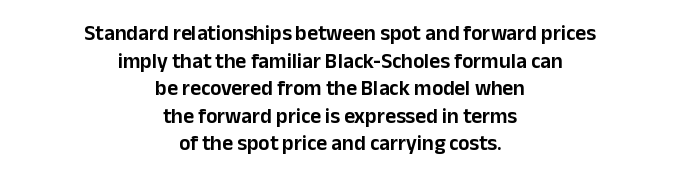
The type is set solid horizontally, with unmodified tracking. In CSS terms this would be text-align: center. Line spacing here is normal. When letters stand straight like this, we call the style roman or upright. The zone under the glyphs is completely vacant.
